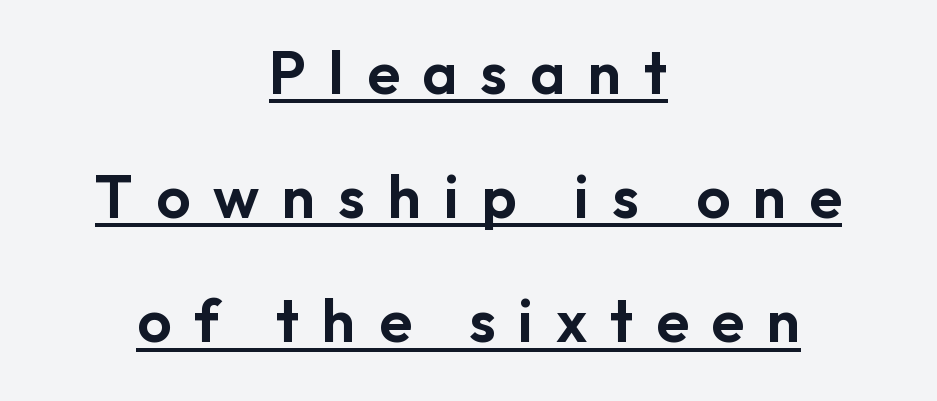
Is this a fixed-width face? No — the glyphs have proportional, varying widths. Does the lettering tilt? It doesn't — this is upright. In terms of letterform style, serifs are entirely absent. This rendering uses center alignment, leaving both contours irregular but symmetric.
